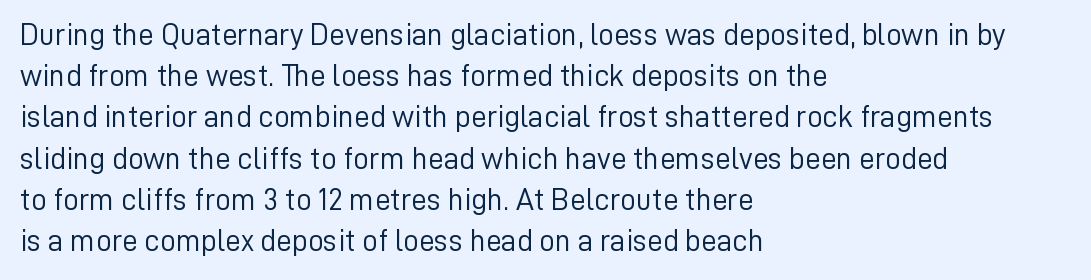
Nothing heavy about these letters — not bold at all. Short note: letters normally spaced. Are there feet on the stems? There aren't — it's a sans. Spacing verdict: proportional, widths tailored to each character.
